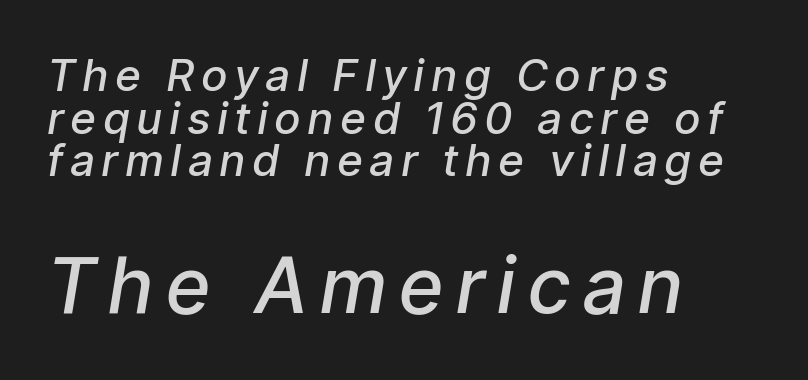
The image shows 77 px semibold, condensed type, italic (leaning right); set left-aligned, tight line spacing (0.97x), not underlined; the second (bottom) block is 1.75x larger; low stroke contrast and a medium x-height.
